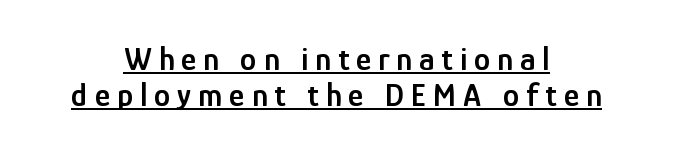
Examine the stroke ends and you'll find no serifs. Compared with typical paragraphs, the rows here are closer together. Each letter keeps its own natural width here, so spacing adapts to shape. Here the glyphs are tracked loosely, breaking word shapes into spaced letters. Alignment: centered.
